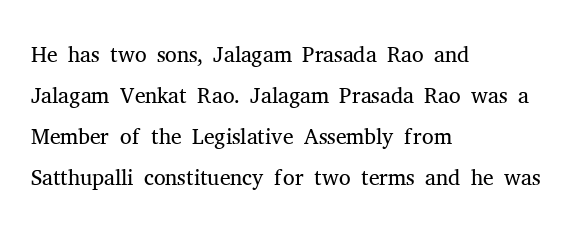
Q: Is the text bold? A: No.
Q: Is the text italic (slanted)? A: No, it is upright.
Q: Is the typeface a serif or a sans-serif typeface? A: Serif.
Q: Is the text underlined? A: No.
Q: How is the paragraph aligned? A: Left-aligned.
Q: Is the spacing between letters normal or unusually wide? A: Normal.
Q: Width (condensed, normal, or wide)? A: Normal.
Q: Stroke contrast? A: Medium.
Q: x-height? A: Medium.
Q: Monospaced? A: No.
